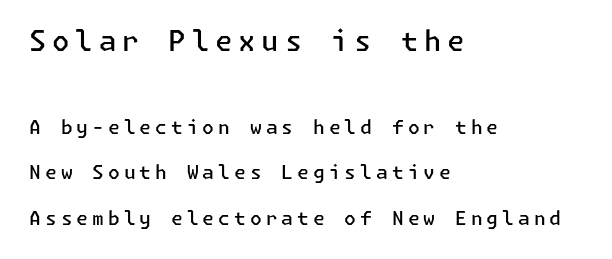
The lettering holds an erect, upright posture throughout. Serif or sans? Sans — the stroke terminals are bare. Typesetter's note: demi weight, one step under bold. The rendering anchors every line to the left-hand side. Loose tracking; the words dissolve into strings of separated letters.
